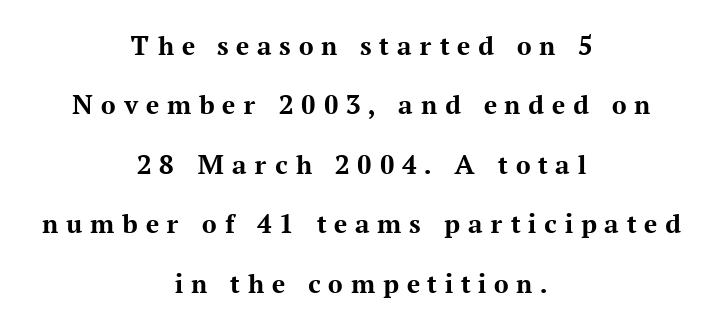
A typesetter would call this heavily tracked-out type. What kind of face is this? One with serifs. Centered paragraph, ragged on both sides. The space between consecutive lines is lavish. Descender tails drop into unmarked territory.
